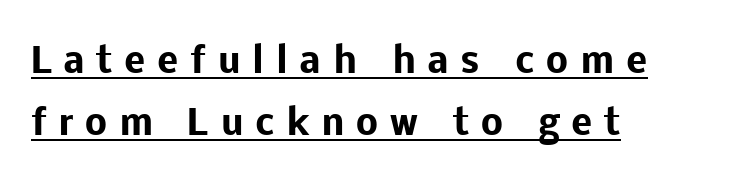
{"serif": "no", "italic": "no", "bold": "yes", "weight": "heavy", "width": "normal", "stroke_contrast": "low", "x_height": "medium", "monospaced": "no", "underline": "yes", "align": "left", "line_spacing_ratio": 1.78, "letter_spacing": "wide", "letter_spacing_em": 0.34, "glyph_px": 35}
